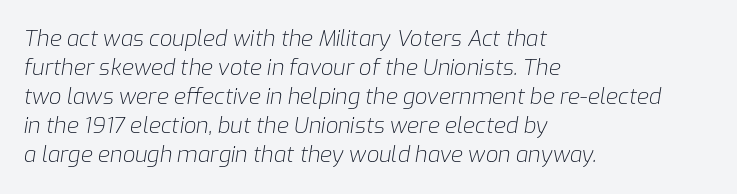
Q: Is the text bold? A: No.
Q: Is the text italic (slanted)? A: Yes, it leans right by about 9 degrees.
Q: Is the text underlined? A: No.
Q: How is the paragraph aligned? A: Left-aligned.
Q: Is the spacing between letters normal or unusually wide? A: Normal.
Q: Is the spacing between lines tight, normal or loose? A: Normal.
